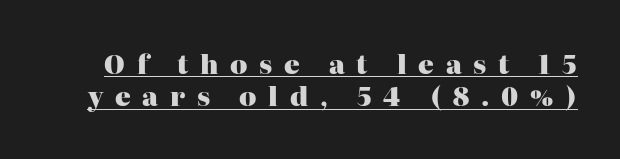
The image shows 26 px bold type, upright; set normal line spacing (1.25x), unusually wide letter spacing (+0.45 em), underlined.
